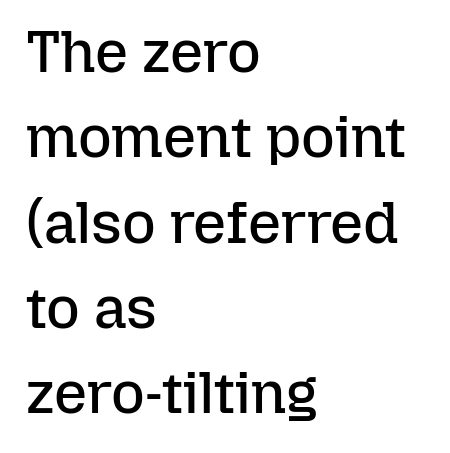
The cut favours lightness, reaching ordinary text weight at its darkest. Does the copy run flush right? No — it runs flush left. Think of a printed novel: that variable character pitch is what you see here. The space directly below the letters is spotless.
